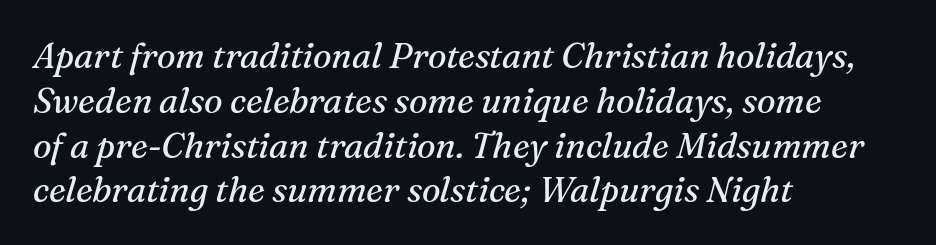
Look at the tracking — it's just the regular setting, nothing added. What kind of face is this? One with serifs. Summary of weight: not heavy and not bold. When letters slant like this, we call the style italic. Evenly set lines give the paragraph a standard silhouette. These lines are set flush left with a ragged right edge.
